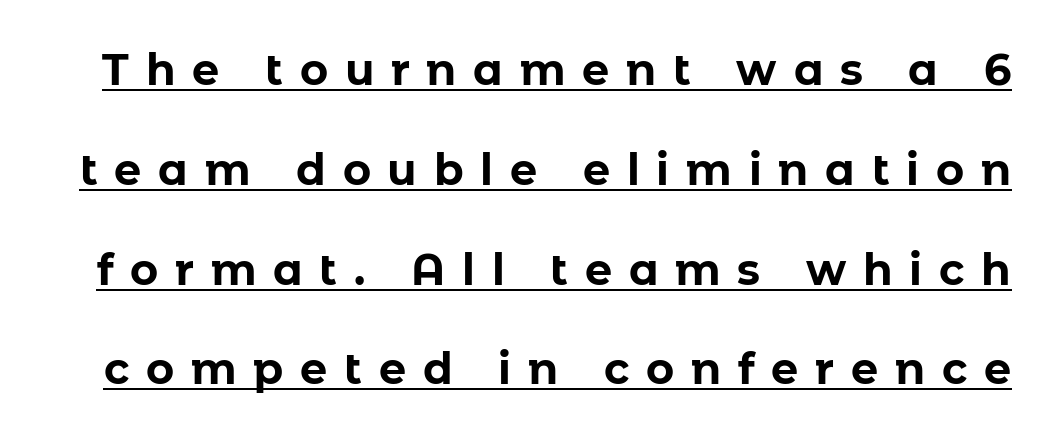
{"serif": "no", "italic": "no", "bold": "yes", "weight": "bold", "width": "normal", "stroke_contrast": "low", "x_height": "medium", "monospaced": "no", "underline": "yes", "line_spacing": "loose", "line_spacing_ratio": 2.32, "letter_spacing": "wide", "letter_spacing_em": 0.39, "glyph_px": 43}
